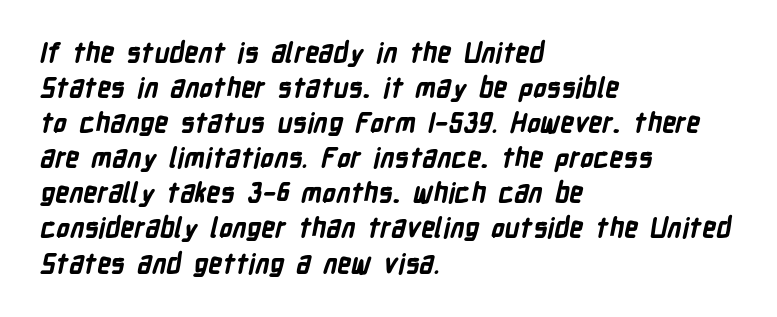
{"bold": "yes", "underline": "no", "align": "left", "line_spacing": "normal", "line_spacing_ratio": 1.3, "letter_spacing": "normal", "letter_spacing_em": 0.0, "glyph_px": 27}
